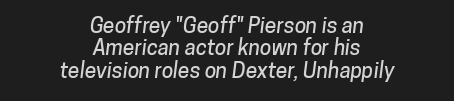
The image shows 21 px text type; set centered, tight line spacing (1.07x), normal letter spacing, not underlined.
